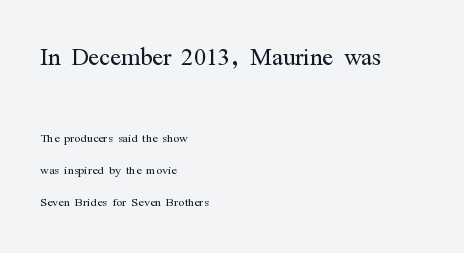
Q: Is the text bold? A: No.
Q: Is the text italic (slanted)? A: No, it is upright.
Q: Is the typeface a serif or a sans-serif typeface? A: Serif.
Q: Is the text underlined? A: No.
Q: How is the paragraph aligned? A: Left-aligned.
Q: Is the spacing between letters normal or unusually wide? A: Normal.
Q: Is the spacing between lines tight, normal or loose? A: Loose.
Q: Which block of text is set in a larger size, the first (top) or the second (bottom)? A: The first (top) one.
Q: Width (condensed, normal, or wide)? A: Condensed.
Q: Stroke contrast? A: Medium.
Q: x-height? A: Medium.
Q: Monospaced? A: No.
